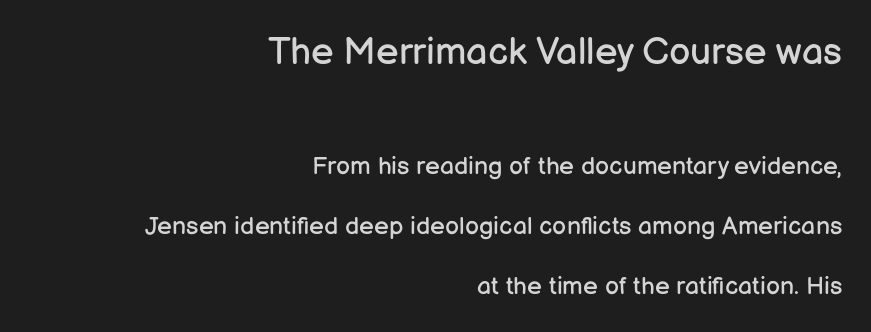
{"serif": "no", "italic": "no", "bold": "no", "weight": "regular", "width": "normal", "stroke_contrast": "low", "x_height": "medium", "monospaced": "no", "underline": "no", "align": "right", "line_spacing": "loose", "line_spacing_ratio": 2.41, "letter_spacing": "normal", "letter_spacing_em": 0.0, "larger_block": "first", "size_ratio": 1.52, "glyph_px": 38}
